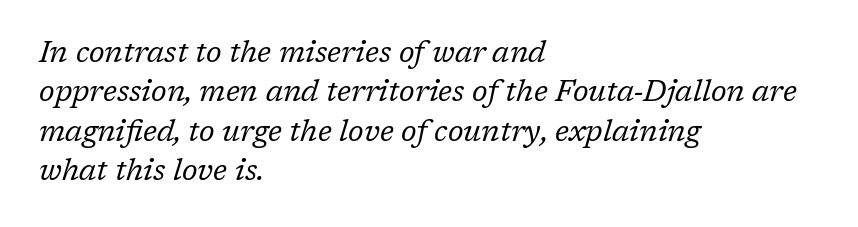
Is the type heavy? It reads as light-to-regular instead. The face used here is seriffed, in the tradition of book romans. You could not count columns in this text — the font is proportionally spaced. The glyphs are unaccompanied by any horizontal stroke below them. This sample uses plain, unmodified letter spacing. A typesetter would call this leading conventional body-copy spacing.
